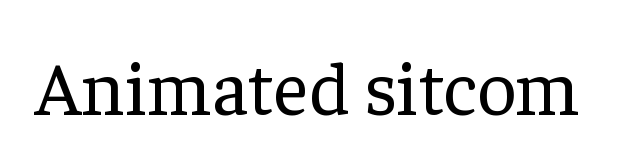
A quiet, ordinary-to-light weight characterises the typeface. Observe the serifs anchoring each vertical stroke in this sample. A clean baseline with only descenders dipping below it. The letters sit at their default tracking, neither squeezed nor spread.
